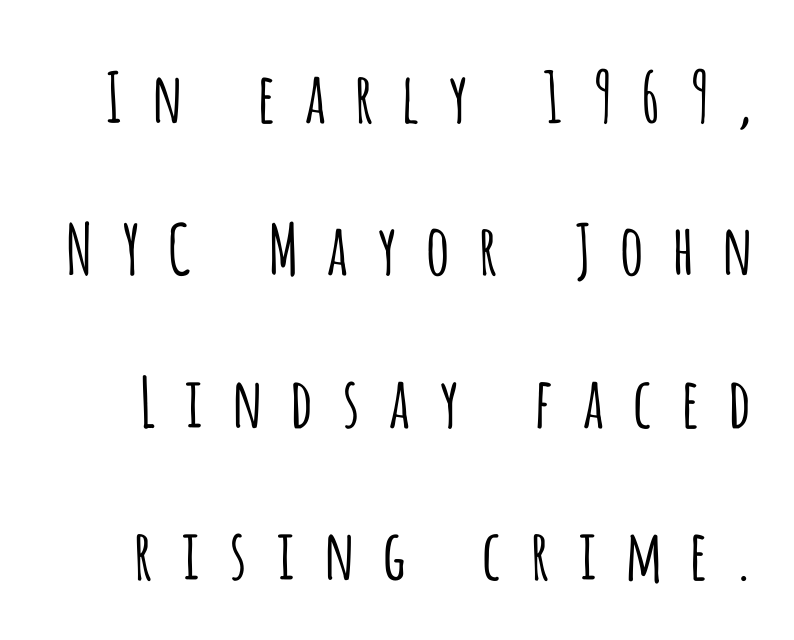
Examine the stroke ends and you'll find no serifs. A roman cut, with each character standing at attention. Here the designer chose a conventional face with non-uniform glyph widths. Plain, unruled lines of type. The horizontal fit of the characters is loose and conspicuously gappy. A quiet, ordinary-to-light weight characterises the typeface.
